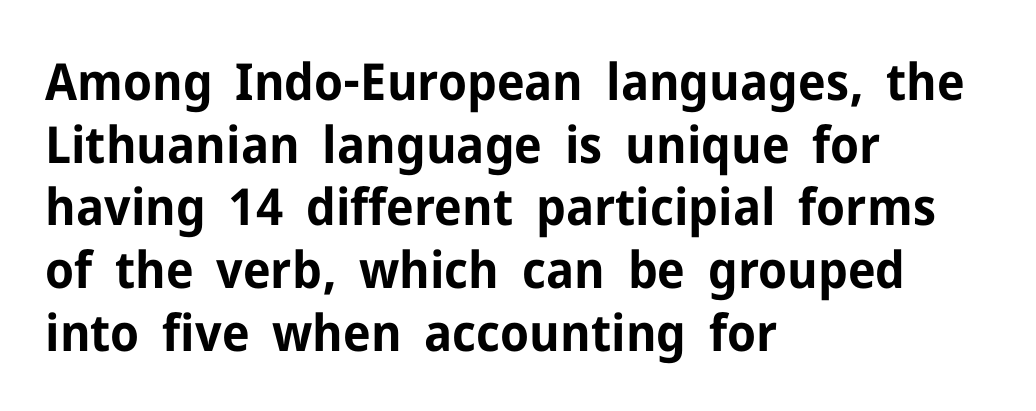
The image shows 51 px bold sans-serif type, upright; set left-aligned, line spacing 1.23x, normal letter spacing, not underlined; low stroke contrast and a medium x-height.
